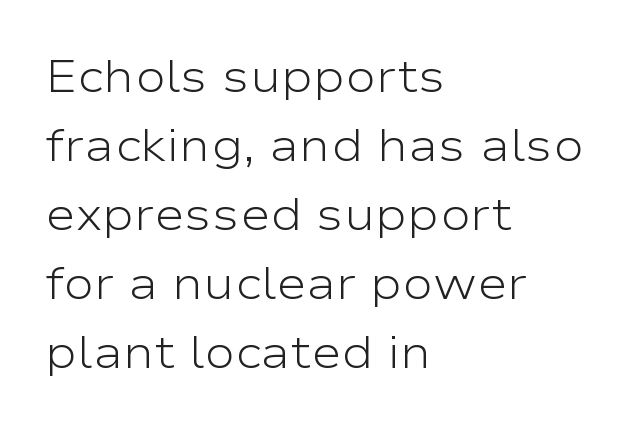
Q: Is the text bold? A: No.
Q: Is the text italic (slanted)? A: No, it is upright.
Q: Is the typeface a serif or a sans-serif typeface? A: Sans-serif.
Q: Is the text underlined? A: No.
Q: How is the paragraph aligned? A: Left-aligned.
Q: Is the spacing between letters normal or unusually wide? A: Normal.
Q: Is the spacing between lines tight, normal or loose? A: Normal.
Q: Width (condensed, normal, or wide)? A: Wide.
Q: Stroke contrast? A: Low.
Q: x-height? A: Medium.
Q: Monospaced? A: No.
